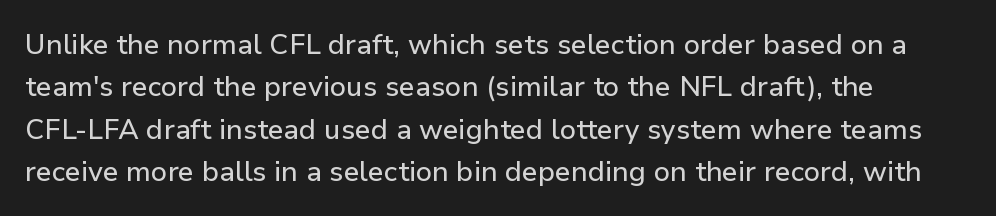
The image shows 28 px sans-serif type, upright; set left-aligned, normal line spacing (1.51x), normal letter spacing, not underlined; low stroke contrast and a medium x-height.
